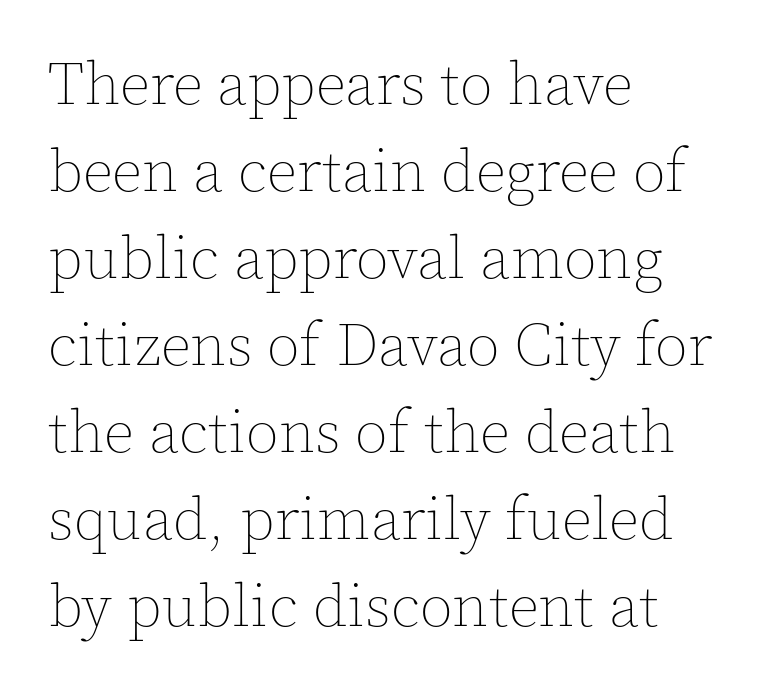
{"italic": "no", "bold": "no", "weight": "thin", "width": "normal", "x_height": "medium", "monospaced": "no", "underline": "no", "align": "left", "line_spacing": "normal", "line_spacing_ratio": 1.45, "letter_spacing": "normal", "letter_spacing_em": 0.0, "glyph_px": 60}
